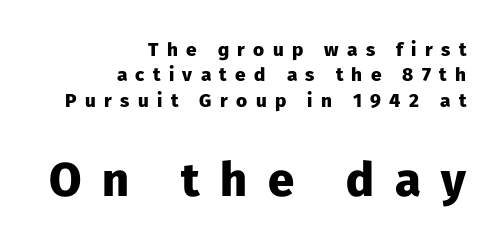
Q: Is the text bold? A: Yes.
Q: Is the text italic (slanted)? A: No, it is upright.
Q: Is the typeface a serif or a sans-serif typeface? A: Sans-serif.
Q: Is the text underlined? A: No.
Q: How is the paragraph aligned? A: Right-aligned.
Q: Is the spacing between letters normal or unusually wide? A: Unusually wide.
Q: Is the spacing between lines tight, normal or loose? A: Normal.
Q: Which block of text is set in a larger size, the first (top) or the second (bottom)? A: The second (bottom) one.
Q: Width (condensed, normal, or wide)? A: Normal.
Q: Stroke contrast? A: Low.
Q: x-height? A: Medium.
Q: Monospaced? A: No.
